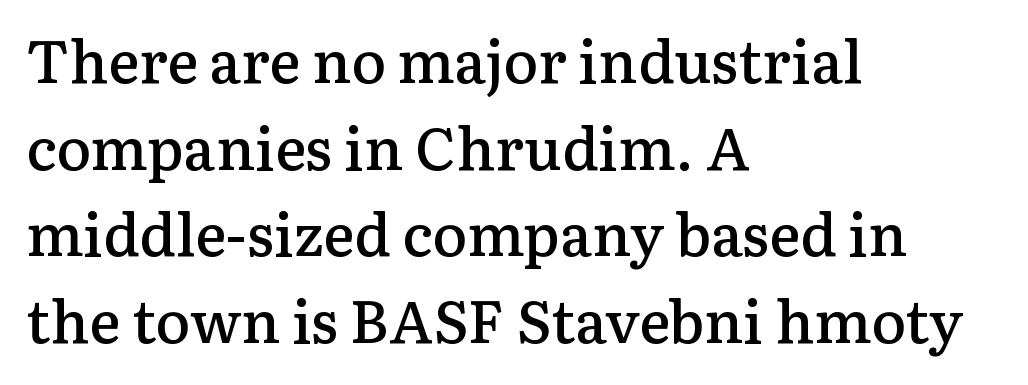
The gap between lines stays unmarked. Varying glyph widths throughout — classic text-font behaviour. How heavy is the stroke? Medium-heavy — a semibold, shy of bold. One-word summary of the alignment: left. The space between consecutive lines is moderate.
